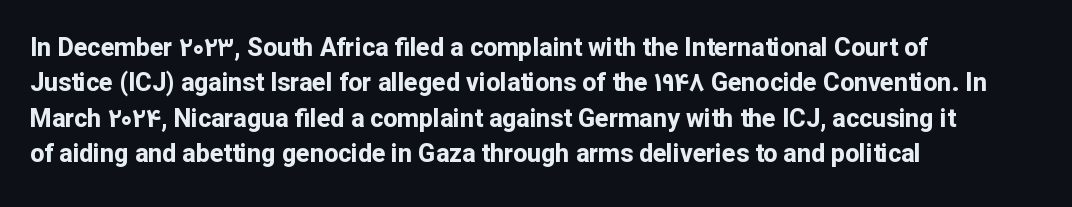
The strokes are fattened all the way to bold. Does the copy run flush right? No — it runs flush left. The face used here is rendered with its standard letterfit. Does the leading feel generous? No, just average. The typography opts for an upright posture over an oblique one.
